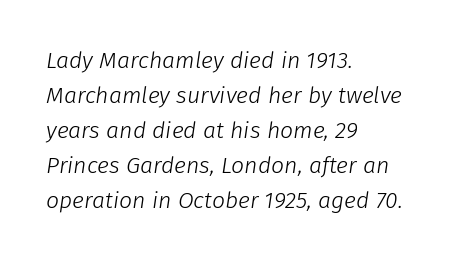
The image shows 23 px text type, italic (leaning right); set left-aligned, normal line spacing (1.52x), normal letter spacing, not underlined.
